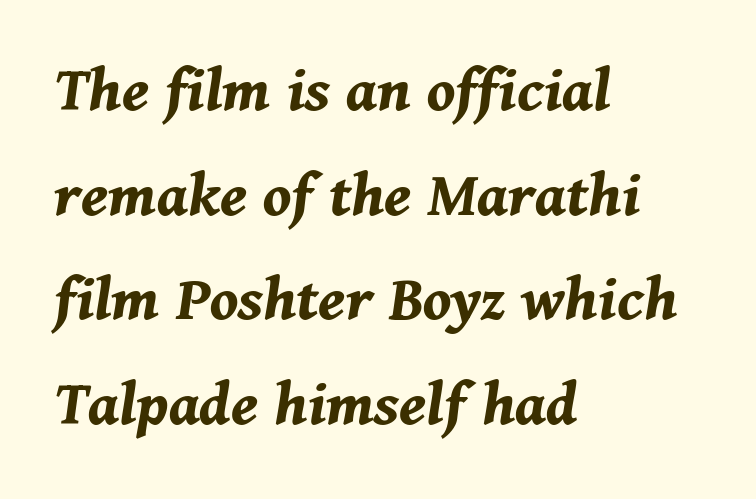
{"italic": "yes", "lean": "right", "slant_degrees": 11, "bold": "yes", "weight": "bold", "width": "normal", "stroke_contrast": "medium", "x_height": "medium", "monospaced": "no", "underline": "no", "align": "left", "line_spacing": "normal", "line_spacing_ratio": 1.56, "letter_spacing": "normal", "letter_spacing_em": 0.0, "glyph_px": 67}
